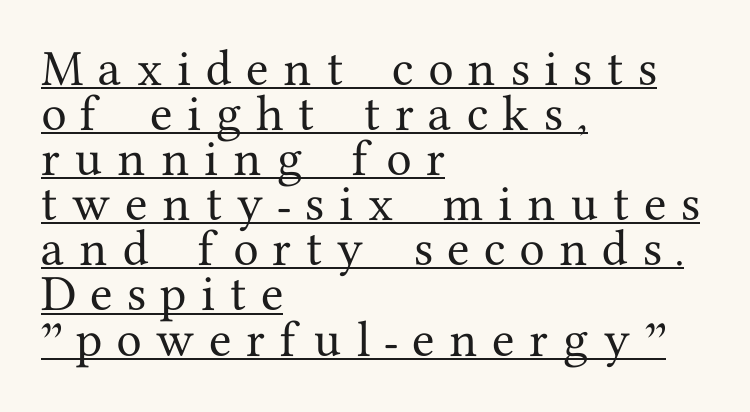
Q: Is the text italic (slanted)? A: No, it is upright.
Q: Is the typeface a serif or a sans-serif typeface? A: Serif.
Q: Is the text underlined? A: Yes.
Q: How is the paragraph aligned? A: Left-aligned.
Q: Is the spacing between letters normal or unusually wide? A: Unusually wide.
Q: Is the spacing between lines tight, normal or loose? A: Tight.
Q: Width (condensed, normal, or wide)? A: Normal.
Q: Stroke contrast? A: Medium.
Q: x-height? A: Medium.
Q: Monospaced? A: No.
